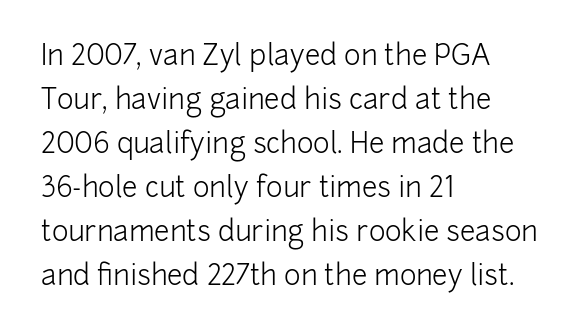
The image shows 28 px light sans-serif type, upright; set left-aligned, normal line spacing (1.57x), normal letter spacing, not underlined; low stroke contrast and a medium x-height.
